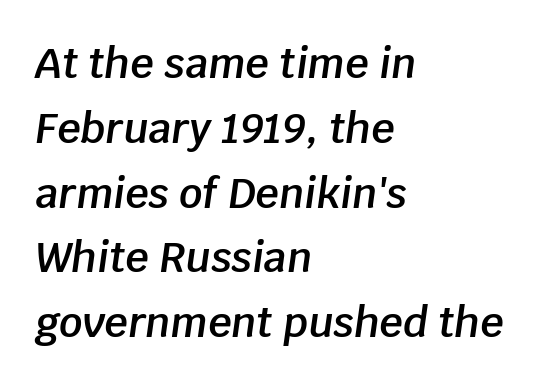
Q: Is the text bold? A: Semi-bold.
Q: Is the text italic (slanted)? A: Yes, it leans right by about 8 degrees.
Q: Is the text underlined? A: No.
Q: How is the paragraph aligned? A: Left-aligned.
Q: Is the spacing between letters normal or unusually wide? A: Normal.
Q: Is the spacing between lines tight, normal or loose? A: Normal.
Q: Width (condensed, normal, or wide)? A: Normal.
Q: Stroke contrast? A: Low.
Q: x-height? A: Large.
Q: Monospaced? A: No.
